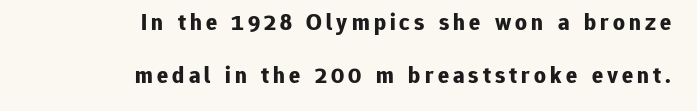
The image shows 23 px bold type, upright; set right-aligned, loose line spacing (2.29x), not underlined.
